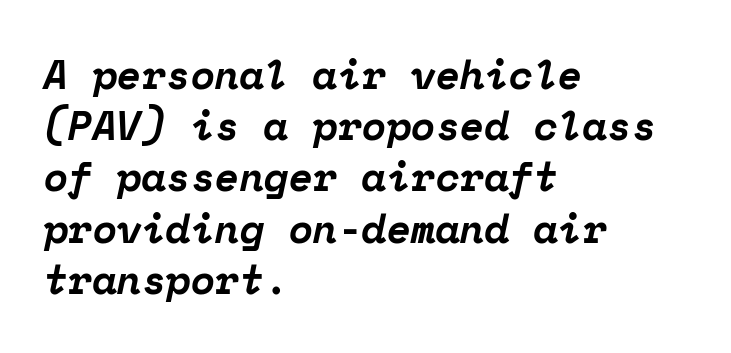
The image shows 40 px bold serif type, italic (leaning right), monospaced; set left-aligned, normal line spacing (1.28x), normal letter spacing, not underlined; low stroke contrast and a medium x-height.
